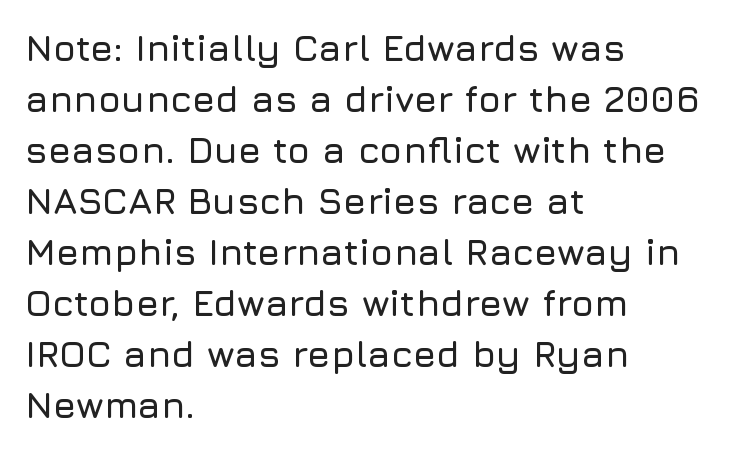
{"serif": "no", "italic": "no", "width": "normal", "stroke_contrast": "low", "x_height": "medium", "monospaced": "no", "underline": "no", "align": "left", "line_spacing": "normal", "line_spacing_ratio": 1.38, "letter_spacing": "normal", "letter_spacing_em": 0.0, "glyph_px": 37}
